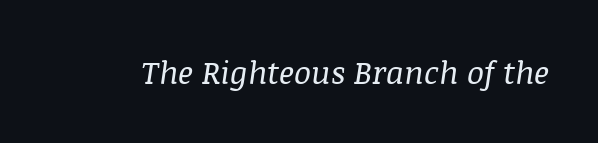
The image shows 32 px regular-weight serif type, italic (leaning right); set normal letter spacing, not underlined; medium stroke contrast and a large x-height.
